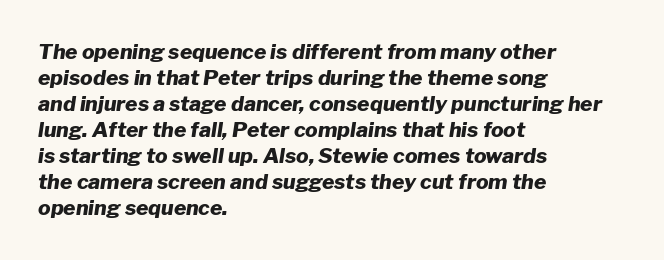
{"italic": "yes", "lean": "right", "slant_degrees": 8, "bold": "yes", "underline": "no", "align": "left", "line_spacing_ratio": 1.24, "letter_spacing": "normal", "letter_spacing_em": 0.0, "glyph_px": 21}
